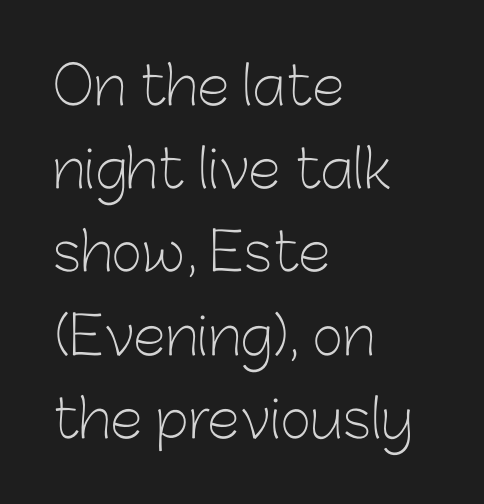
The face looks like a standard text weight, possibly lighter. Inter-character spacing is left at the font's built-in metrics. Is this a fixed-width face? No — the glyphs have proportional, varying widths. Horizontally, the lines are justified to the leading edge only. Upright lettering throughout. The characters display no serif detailing; their extremities are plain.
